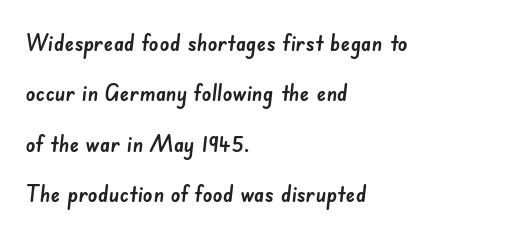
{"underline": "no", "align": "left", "line_spacing": "loose", "line_spacing_ratio": 2.1, "letter_spacing": "normal", "letter_spacing_em": 0.0, "glyph_px": 24}
